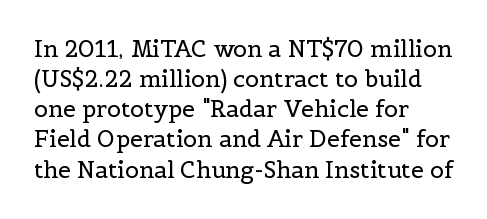
Teacher's note: observe the even left margin — that is flush-left alignment. Does extra space separate the letters? No, they use regular spacing. In terms of posture, this sample is upright. The glyphs are unaccompanied by any horizontal stroke below them. The lines sit at an ordinary, default distance from one another.
